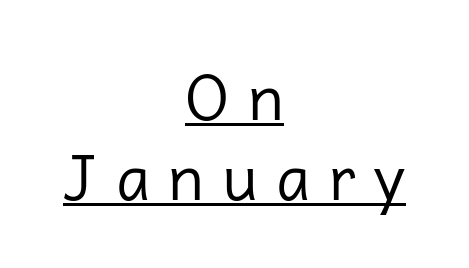
Normally led — the rows are evenly, conventionally spaced. The type family on display is of the sans-serif kind. This is the regular roman posture of the typeface. A typesetter would call this proportional, since set widths differ per character. The passage shown is not bold in any degree.
